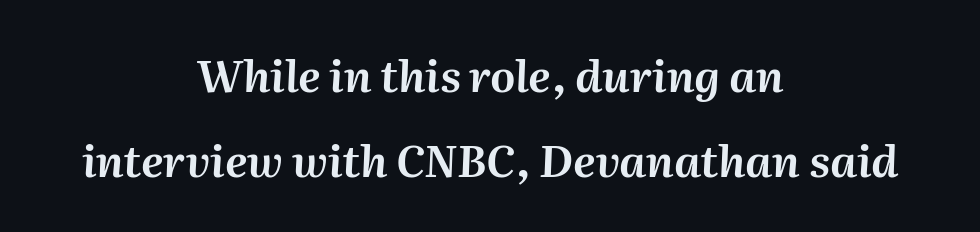
The image shows 44 px text type, italic (leaning right); set centered, loose line spacing (1.94x), normal letter spacing, not underlined; medium stroke contrast and a medium x-height.
